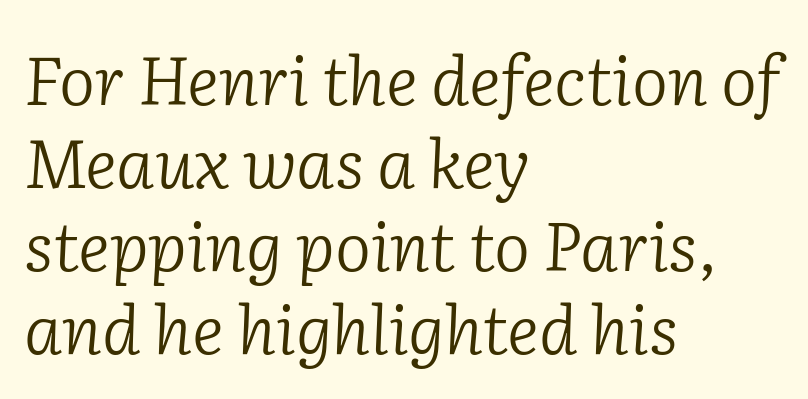
{"serif": "yes", "italic": "yes", "lean": "right", "slant_degrees": 2, "bold": "no", "weight": "light", "width": "normal", "stroke_contrast": "low", "x_height": "medium", "monospaced": "no", "underline": "no", "align": "left", "line_spacing_ratio": 1.22, "letter_spacing": "normal", "letter_spacing_em": 0.0, "glyph_px": 68}
